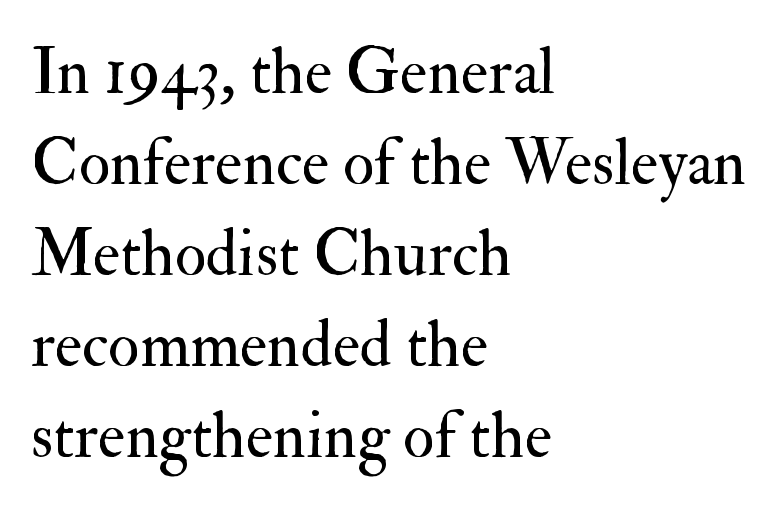
{"serif": "yes", "italic": "no", "bold": "no", "weight": "regular", "width": "normal", "stroke_contrast": "medium", "x_height": "small", "monospaced": "no", "underline": "no", "align": "left", "line_spacing": "normal", "line_spacing_ratio": 1.4, "letter_spacing": "normal", "letter_spacing_em": 0.0, "glyph_px": 65}
